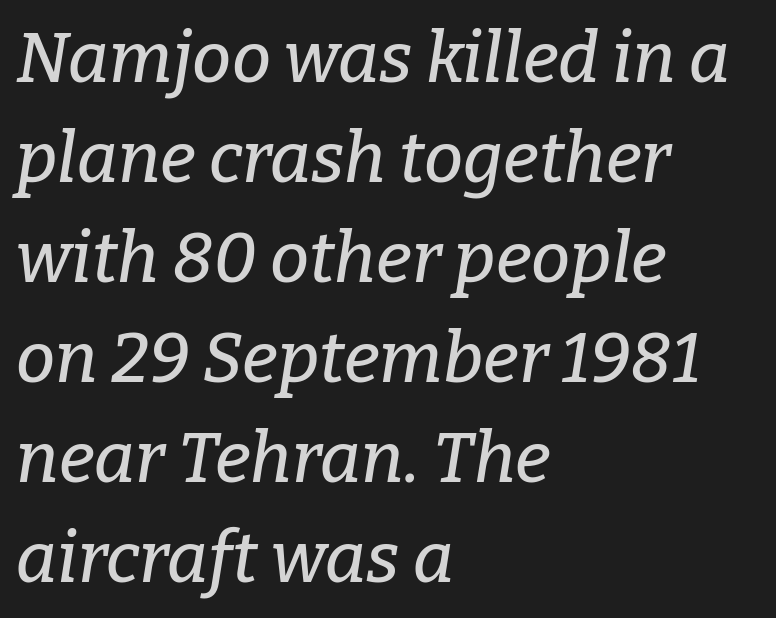
The image shows 70 px serif type, italic (leaning right); set left-aligned, normal line spacing (1.43x), normal letter spacing, not underlined; low stroke contrast and a medium x-height.
